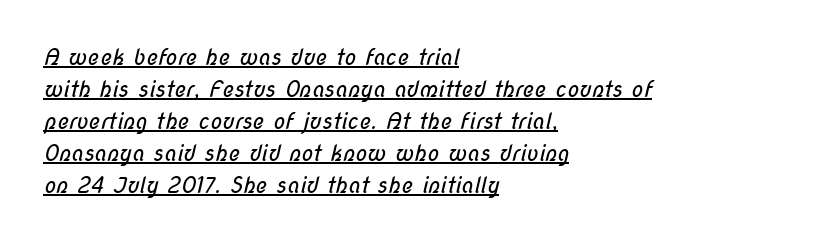
Students, observe the line beneath the letters — that is underlining. The letters look calm and open, with moderate or lighter stems. The typesetter chose a ragged-right arrangement here. Horizontal bands of white between lines are of average thickness.
